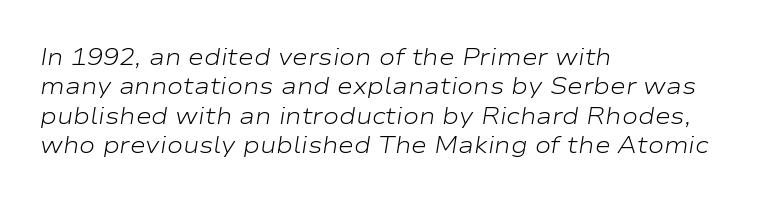
The image shows 24 px text type, italic (leaning right); set left-aligned, line spacing 1.22x, normal letter spacing, not underlined.
